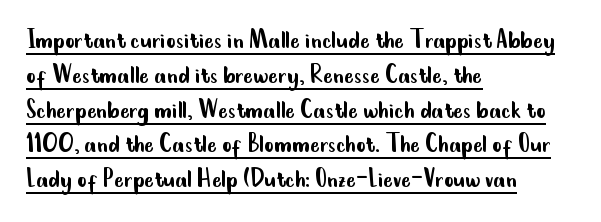
{"serif": "no", "italic": "no", "bold": "no", "weight": "regular", "width": "condensed", "stroke_contrast": "low", "x_height": "small", "monospaced": "no", "underline": "yes", "align": "left", "line_spacing_ratio": 1.2, "letter_spacing": "normal", "letter_spacing_em": 0.0, "glyph_px": 29}
